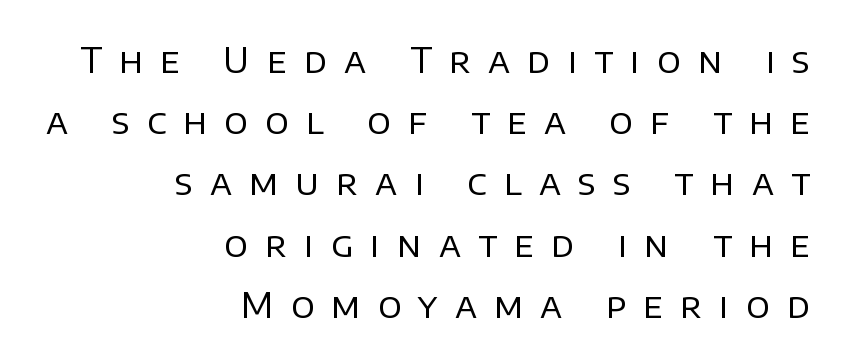
The image shows 35 px regular-weight sans-serif type, upright; set right-aligned, line spacing 1.75x, unusually wide letter spacing (+0.49 em), not underlined; low stroke contrast and a large x-height.
